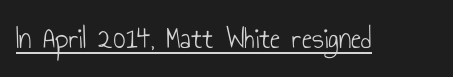
{"serif": "no", "italic": "no", "bold": "no", "weight": "light", "width": "condensed", "stroke_contrast": "low", "x_height": "small", "monospaced": "no", "underline": "yes", "letter_spacing": "normal", "letter_spacing_em": 0.0, "glyph_px": 31}
